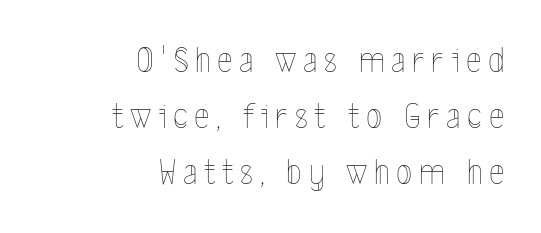
{"italic": "no", "bold": "no", "weight": "thin", "width": "condensed", "x_height": "medium", "monospaced": "no", "underline": "no", "align": "right", "line_spacing": "normal", "line_spacing_ratio": 1.52, "glyph_px": 37}
